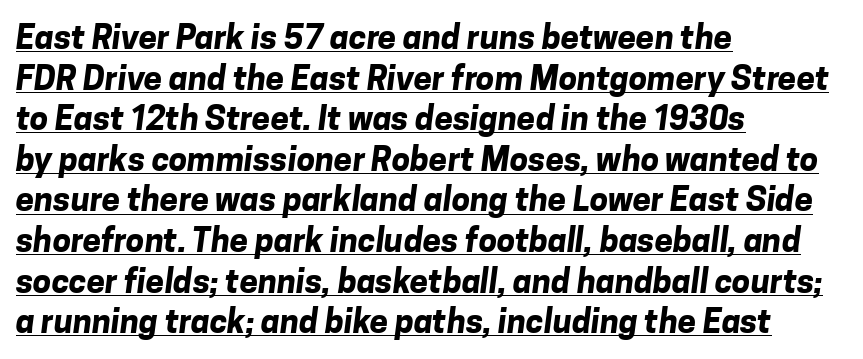
The image shows 33 px bold sans-serif type; set left-aligned, line spacing 1.23x, normal letter spacing, underlined; low stroke contrast and a medium x-height.
